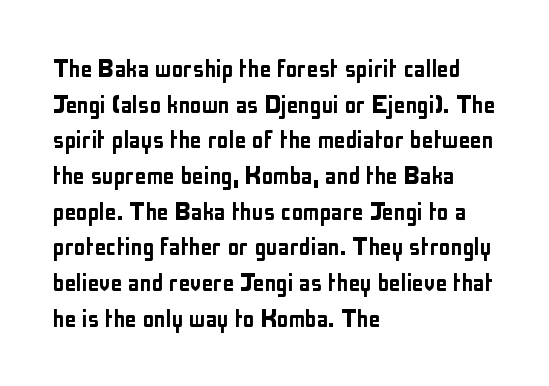
Q: Is the text italic (slanted)? A: No, it is upright.
Q: Is the typeface a serif or a sans-serif typeface? A: Sans-serif.
Q: Is the text underlined? A: No.
Q: How is the paragraph aligned? A: Left-aligned.
Q: Is the spacing between letters normal or unusually wide? A: Normal.
Q: Width (condensed, normal, or wide)? A: Condensed.
Q: Stroke contrast? A: Low.
Q: x-height? A: Medium.
Q: Monospaced? A: No.
